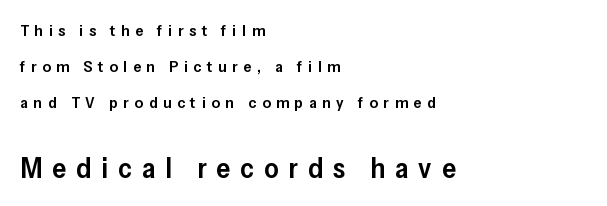
Q: Is the text bold? A: Semi-bold.
Q: Is the text italic (slanted)? A: No, it is upright.
Q: Is the typeface a serif or a sans-serif typeface? A: Sans-serif.
Q: Is the text underlined? A: No.
Q: How is the paragraph aligned? A: Left-aligned.
Q: Is the spacing between letters normal or unusually wide? A: Unusually wide.
Q: Is the spacing between lines tight, normal or loose? A: Loose.
Q: Which block of text is set in a larger size, the first (top) or the second (bottom)? A: The second (bottom) one.
Q: Width (condensed, normal, or wide)? A: Normal.
Q: Stroke contrast? A: Low.
Q: x-height? A: Medium.
Q: Monospaced? A: No.
